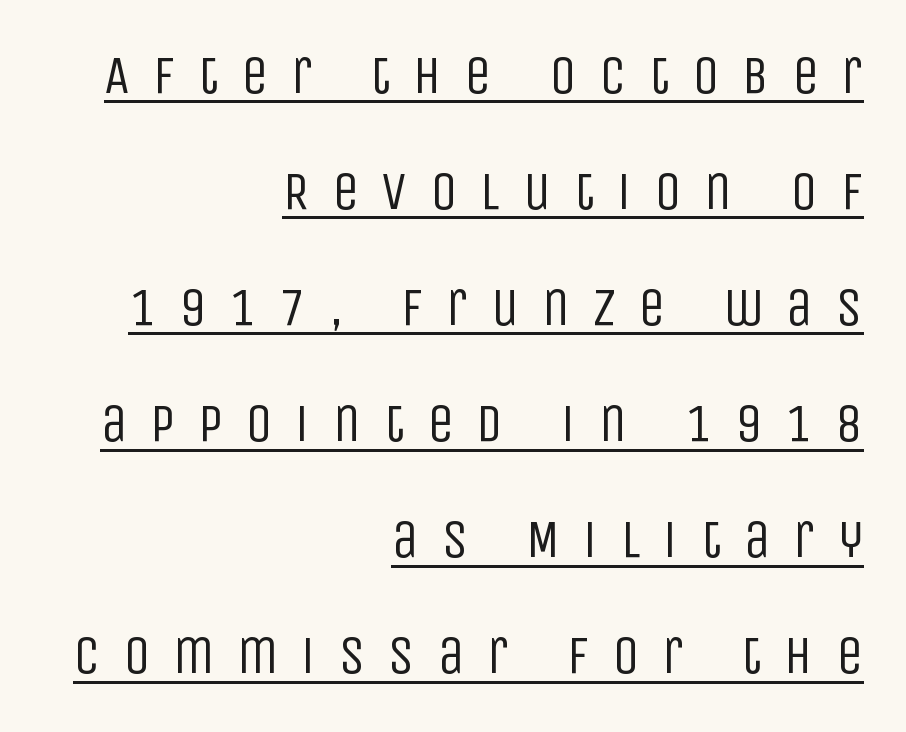
Q: Is the text bold? A: No.
Q: Is the text italic (slanted)? A: No, it is upright.
Q: Is the typeface a serif or a sans-serif typeface? A: Sans-serif.
Q: Is the text underlined? A: Yes.
Q: How is the paragraph aligned? A: Right-aligned.
Q: Is the spacing between letters normal or unusually wide? A: Unusually wide.
Q: Is the spacing between lines tight, normal or loose? A: Loose.
Q: Width (condensed, normal, or wide)? A: Condensed.
Q: Stroke contrast? A: Low.
Q: x-height? A: Large.
Q: Monospaced? A: No.
